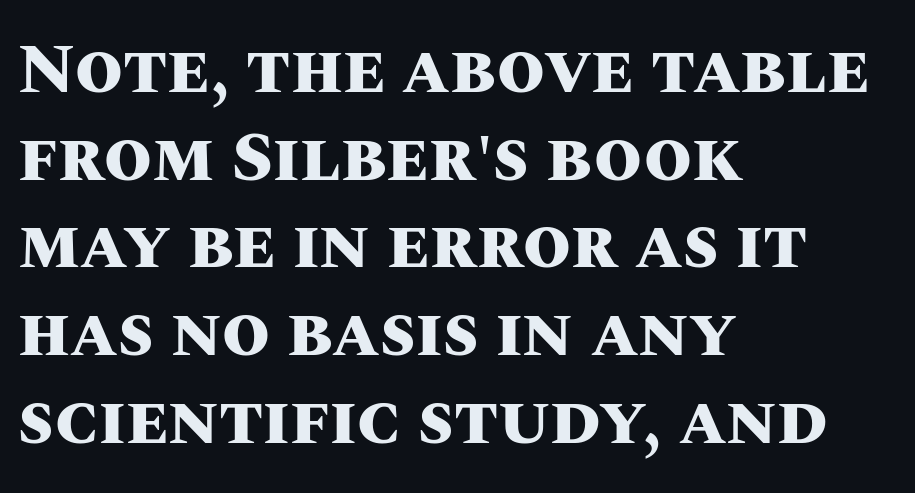
{"italic": "no", "bold": "yes", "weight": "heavy", "width": "normal", "stroke_contrast": "medium", "x_height": "large", "monospaced": "no", "underline": "no", "align": "left", "line_spacing": "normal", "line_spacing_ratio": 1.27, "letter_spacing": "normal", "letter_spacing_em": 0.0, "glyph_px": 69}
